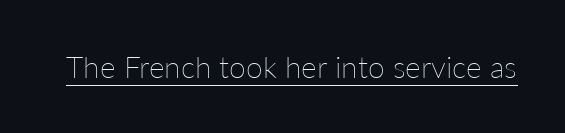
Rendered with straight, roman letterforms. What stands out about the letter spacing? Nothing — it is the standard amount. A light-to-regular cut is what we see here. A typesetter would call this proportional, since set widths differ per character.
